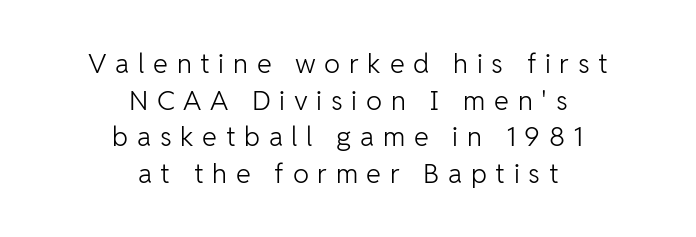
{"italic": "no", "bold": "no", "underline": "no", "align": "center", "line_spacing": "normal", "line_spacing_ratio": 1.36, "letter_spacing": "wide", "letter_spacing_em": 0.32, "glyph_px": 27}
